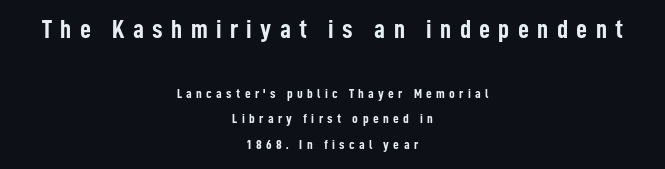
Q: Is the text bold? A: Yes.
Q: Is the text italic (slanted)? A: No, it is upright.
Q: Is the text underlined? A: No.
Q: How is the paragraph aligned? A: Centered.
Q: Is the spacing between letters normal or unusually wide? A: Unusually wide.
Q: Which block of text is set in a larger size, the first (top) or the second (bottom)? A: The first (top) one.
